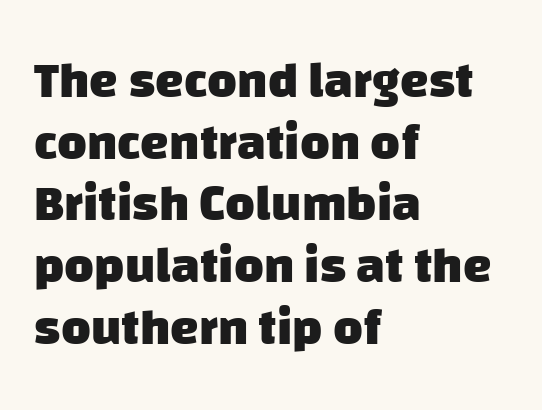
Q: Is the text bold? A: Yes.
Q: Is the typeface a serif or a sans-serif typeface? A: Sans-serif.
Q: Is the text underlined? A: No.
Q: How is the paragraph aligned? A: Left-aligned.
Q: Is the spacing between letters normal or unusually wide? A: Normal.
Q: Width (condensed, normal, or wide)? A: Normal.
Q: Stroke contrast? A: Low.
Q: x-height? A: Large.
Q: Monospaced? A: No.
